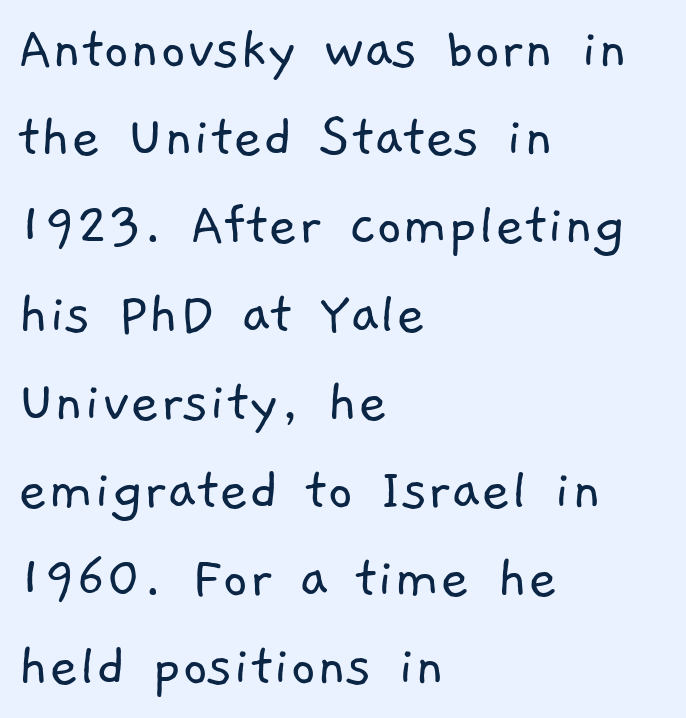
The image shows 63 px light sans-serif type; set left-aligned, normal line spacing (1.4x), normal letter spacing, not underlined; low stroke contrast and a medium x-height.
